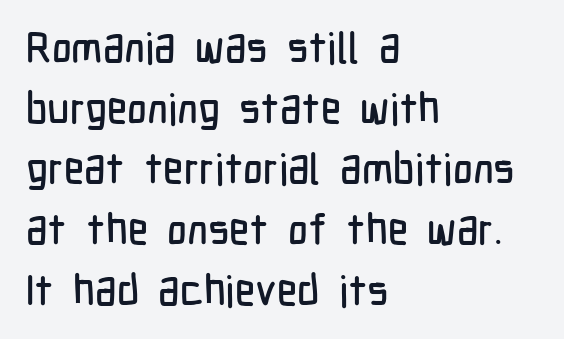
{"serif": "no", "italic": "no", "width": "condensed", "stroke_contrast": "low", "x_height": "medium", "monospaced": "no", "underline": "no", "align": "left", "line_spacing": "normal", "line_spacing_ratio": 1.41, "letter_spacing": "normal", "letter_spacing_em": 0.0, "glyph_px": 43}
